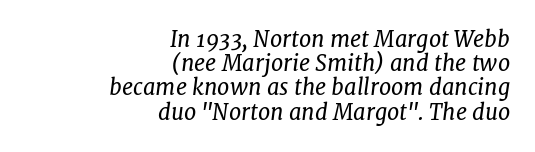
The image shows 22 px text type, italic (leaning right); set right-aligned, tight line spacing (1.1x), normal letter spacing, not underlined.
